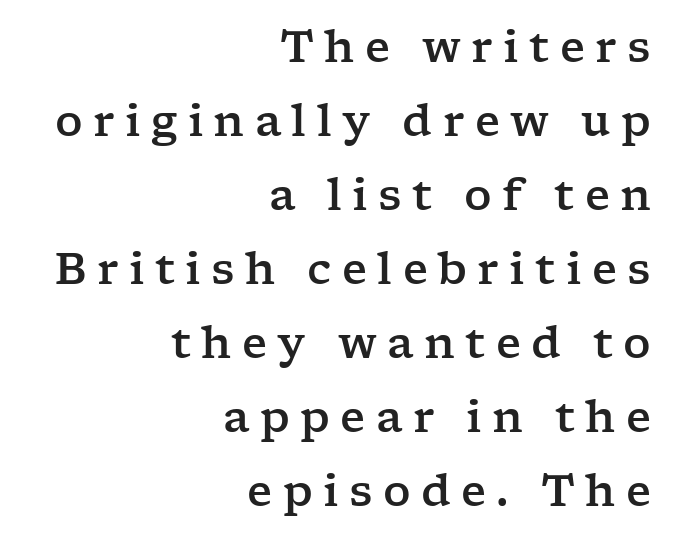
The image shows 43 px wide serif type, upright; set right-aligned, line spacing 1.72x, unusually wide letter spacing (+0.24 em), not underlined; low stroke contrast and a medium x-height.
